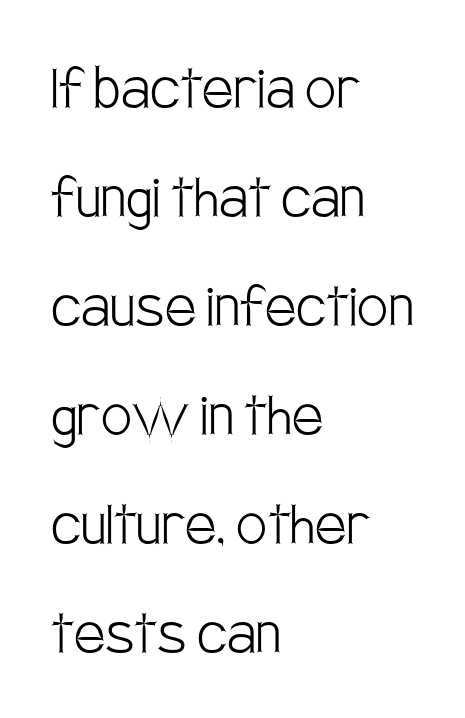
Q: Is the text bold? A: No.
Q: Is the text italic (slanted)? A: No, it is upright.
Q: Is the typeface a serif or a sans-serif typeface? A: Sans-serif.
Q: Is the text underlined? A: No.
Q: How is the paragraph aligned? A: Left-aligned.
Q: Is the spacing between letters normal or unusually wide? A: Normal.
Q: Is the spacing between lines tight, normal or loose? A: Normal.
Q: Width (condensed, normal, or wide)? A: Condensed.
Q: Stroke contrast? A: Low.
Q: x-height? A: Large.
Q: Monospaced? A: No.
